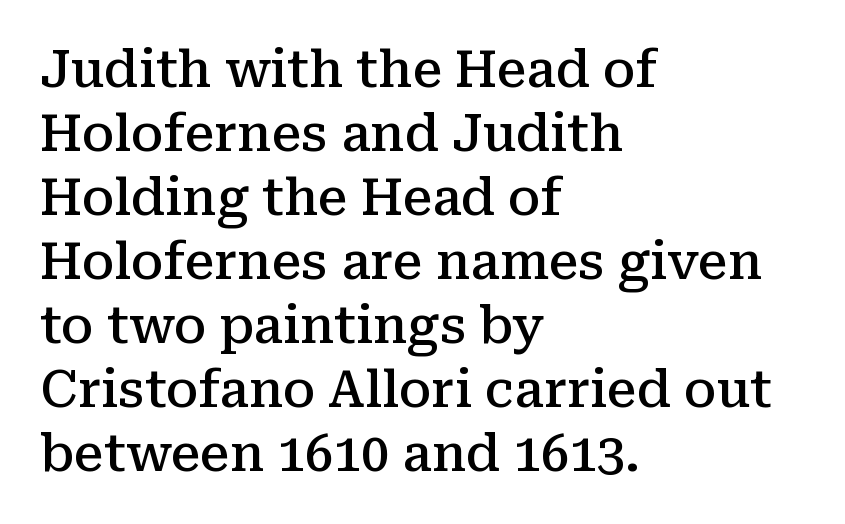
The image shows 50 px semibold serif type, upright; set left-aligned, normal line spacing (1.28x), normal letter spacing, not underlined; medium stroke contrast and a medium x-height.
